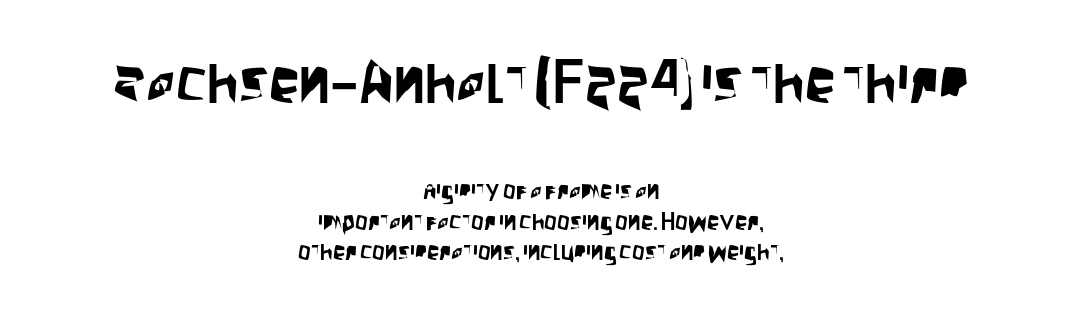
Typographically, this falls in the sans-serif category. Which margin do the lines hug? Neither — every line sits in the middle. The specimen reads as upright at a glance. Character widths vary here, with narrow letters taking less room than wide ones. The string is rendered with underlining switched off.
